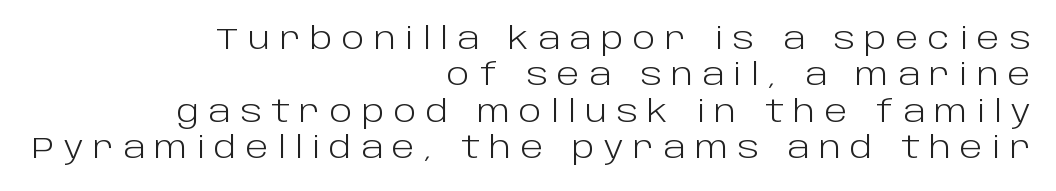
The image shows 30 px light sans-serif type, upright; set right-aligned, line spacing 1.21x, unusually wide letter spacing (+0.31 em), not underlined; low stroke contrast and a large x-height.
